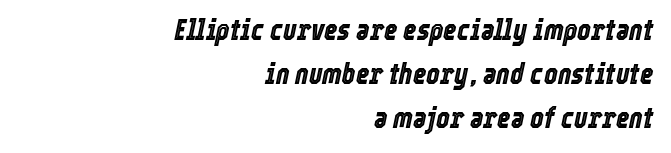
Q: Is the text italic (slanted)? A: Yes, it leans right by about 12 degrees.
Q: Is the text underlined? A: No.
Q: How is the paragraph aligned? A: Right-aligned.
Q: Is the spacing between letters normal or unusually wide? A: Normal.
Q: Is the spacing between lines tight, normal or loose? A: Normal.
Q: Width (condensed, normal, or wide)? A: Condensed.
Q: x-height? A: Medium.
Q: Monospaced? A: No.
